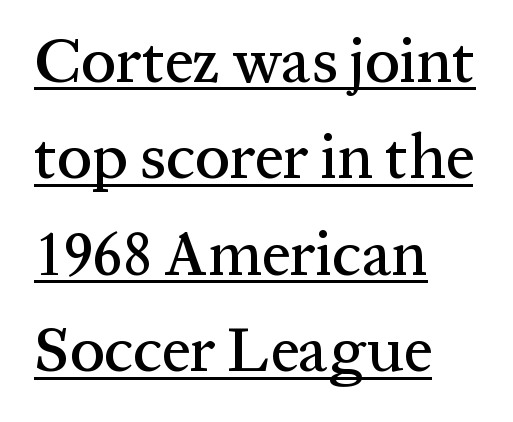
Q: Is the text italic (slanted)? A: No, it is upright.
Q: Is the typeface a serif or a sans-serif typeface? A: Serif.
Q: Is the text underlined? A: Yes.
Q: How is the paragraph aligned? A: Left-aligned.
Q: Is the spacing between letters normal or unusually wide? A: Normal.
Q: Is the spacing between lines tight, normal or loose? A: Normal.
Q: Width (condensed, normal, or wide)? A: Normal.
Q: Stroke contrast? A: Medium.
Q: x-height? A: Medium.
Q: Monospaced? A: No.
